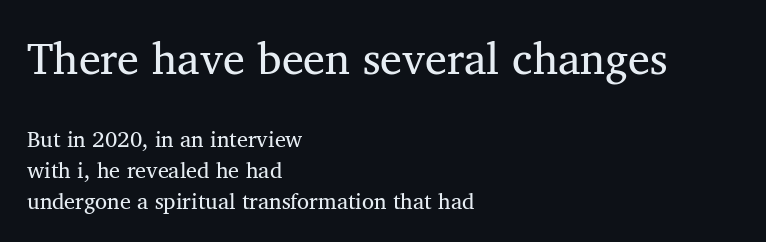
You could not count columns in this text — the font is proportionally spaced. Is there any slant? The stems are plumb. The passage is arranged the way most books set body copy — flush left. I'd call this a serif setting — the letters wear small feet. Check the space under the baseline: it is left empty. You could call the tracking neutral — neither tight nor loose.
